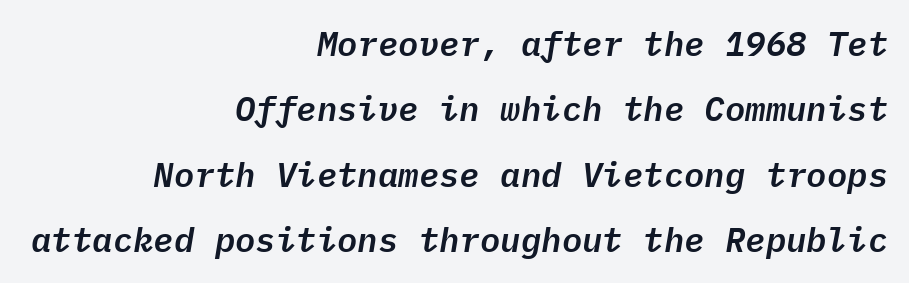
The image shows 34 px text type, italic (leaning right), monospaced; set right-aligned, loose line spacing (1.92x), normal letter spacing, not underlined; low stroke contrast and a medium x-height.
